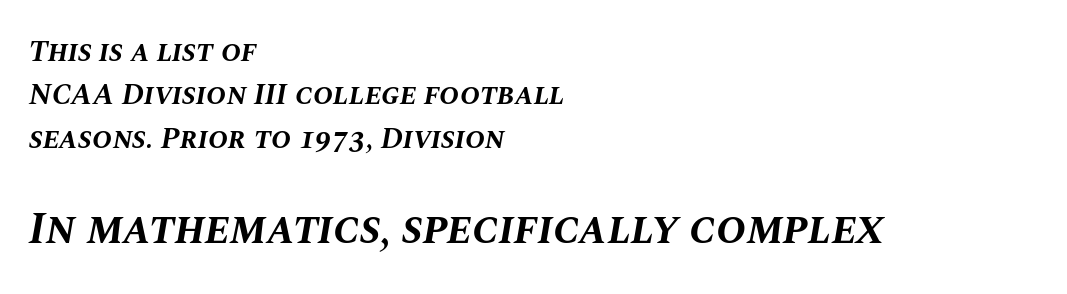
The image shows 45 px bold type, italic (leaning right); set left-aligned, normal line spacing (1.45x), normal letter spacing, not underlined; the second (bottom) block is 1.5x larger; medium stroke contrast and a large x-height.
